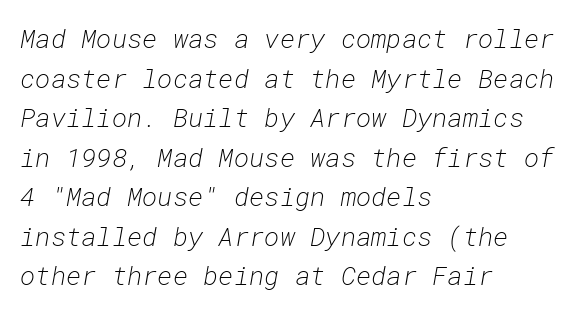
This rendering uses left alignment, leaving the right contour irregular. The tracking reads as untouched default to a designer's eye. Lines of text with bare space underneath. Reading down the column, the eye jumps a familiar distance to each next line. An italicized treatment has been applied to the whole sample.
